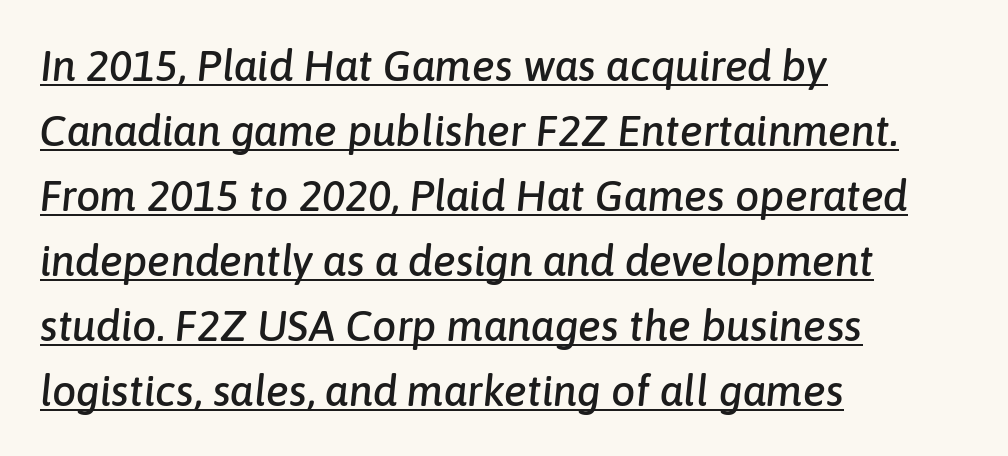
Q: Is the text italic (slanted)? A: Yes, it leans right by about 6 degrees.
Q: Is the text underlined? A: Yes.
Q: How is the paragraph aligned? A: Left-aligned.
Q: Is the spacing between letters normal or unusually wide? A: Normal.
Q: Is the spacing between lines tight, normal or loose? A: Normal.
Q: Width (condensed, normal, or wide)? A: Normal.
Q: Stroke contrast? A: Low.
Q: x-height? A: Medium.
Q: Monospaced? A: No.
